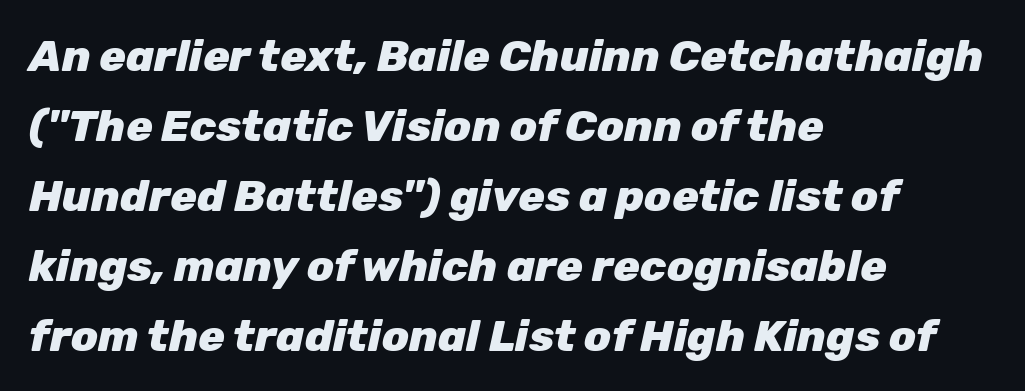
Whoever set this chose a conventional vertical rhythm. Leftover space on each line is placed entirely after the last word. Type without underlining. Note the varied advance widths — an 'i' is clearly narrower than an 'm'. Students, this is bold: see how much ink each stroke carries. The gaps between neighbouring characters are ordinary and unremarkable.
